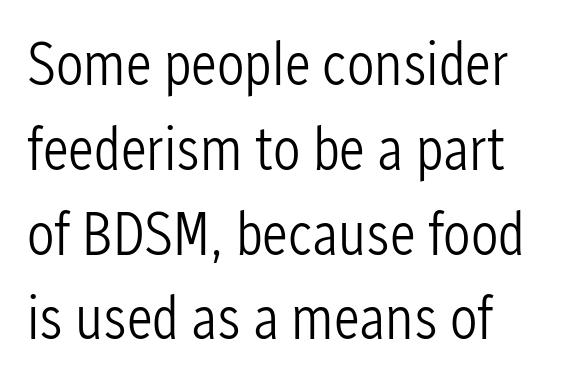
Q: Is the text bold? A: No.
Q: Is the text italic (slanted)? A: No, it is upright.
Q: Is the typeface a serif or a sans-serif typeface? A: Sans-serif.
Q: Is the text underlined? A: No.
Q: Is the spacing between letters normal or unusually wide? A: Normal.
Q: Is the spacing between lines tight, normal or loose? A: Normal.
Q: Width (condensed, normal, or wide)? A: Condensed.
Q: Stroke contrast? A: Low.
Q: x-height? A: Medium.
Q: Monospaced? A: No.
